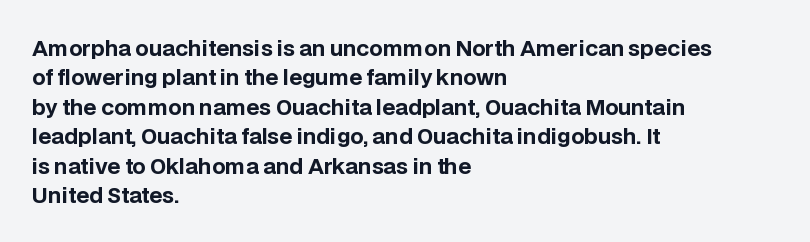
The image shows 21 px bold type, upright; set left-aligned, normal line spacing (1.4x), normal letter spacing, not underlined.
